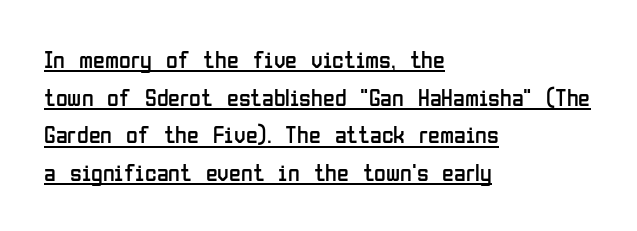
Q: Is the text bold? A: No.
Q: Is the text italic (slanted)? A: No, it is upright.
Q: Is the text underlined? A: Yes.
Q: How is the paragraph aligned? A: Left-aligned.
Q: Is the spacing between letters normal or unusually wide? A: Normal.
Q: Is the spacing between lines tight, normal or loose? A: Normal.
